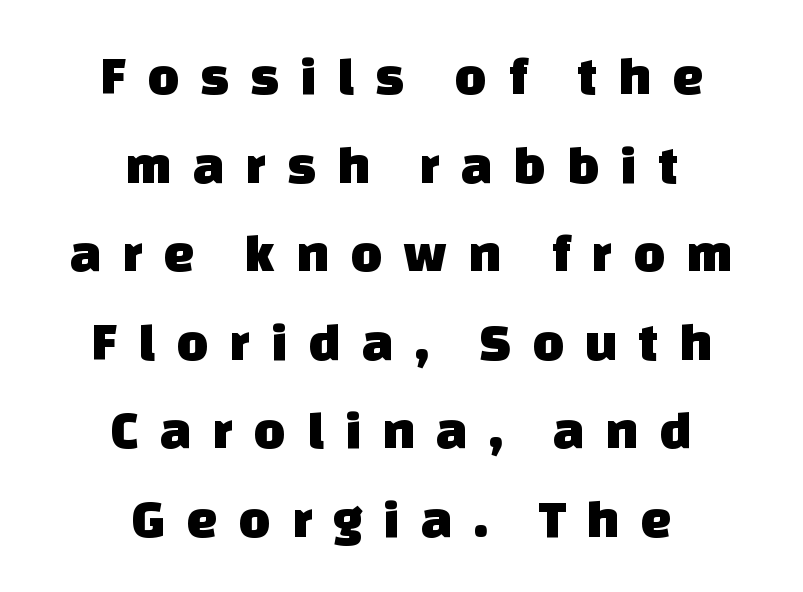
This rendering widens character spacing well past its baseline value. Where is the straight margin? There isn't one; the lines are centered. The space between consecutive lines is moderate. This sample has the flowing, uneven cadence of proportional lettering.
